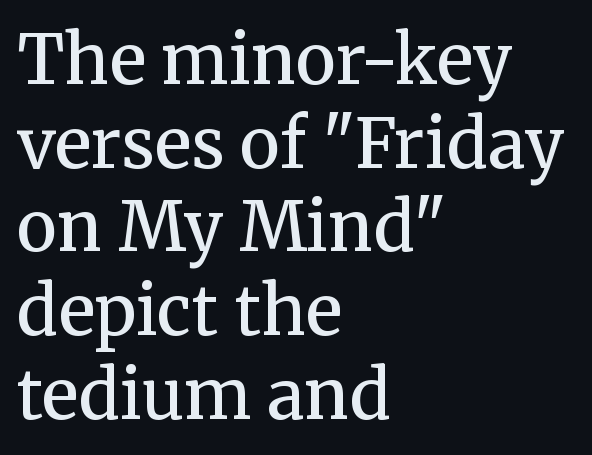
The image shows 68 px semibold serif type, upright; set left-aligned, line spacing 1.23x, normal letter spacing, not underlined; medium stroke contrast and a medium x-height.
